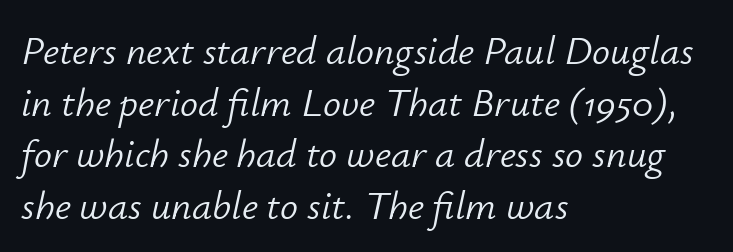
Q: Is the text bold? A: No.
Q: Is the text italic (slanted)? A: Yes, it leans right by about 12 degrees.
Q: Is the text underlined? A: No.
Q: How is the paragraph aligned? A: Left-aligned.
Q: Is the spacing between letters normal or unusually wide? A: Normal.
Q: Is the spacing between lines tight, normal or loose? A: Normal.
Q: Width (condensed, normal, or wide)? A: Normal.
Q: Stroke contrast? A: Low.
Q: x-height? A: Small.
Q: Monospaced? A: No.
